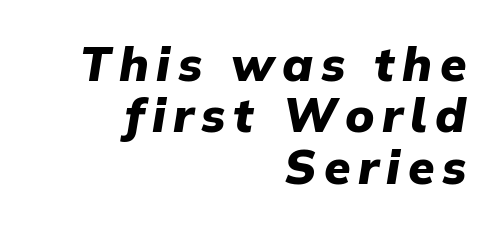
Right-aligned paragraph, ragged on the left. Rendered with sloped, italic letterforms. Note the varied advance widths — an 'i' is clearly narrower than an 'm'. The passage shown is emphatically bold. Bare-footed words on every line.
